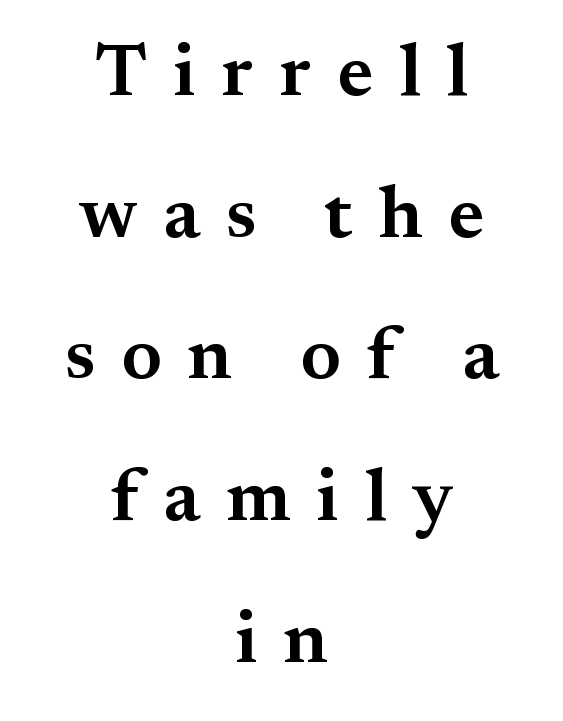
Q: Is the text bold? A: Semi-bold.
Q: Is the text italic (slanted)? A: No, it is upright.
Q: Is the typeface a serif or a sans-serif typeface? A: Serif.
Q: Is the text underlined? A: No.
Q: How is the paragraph aligned? A: Centered.
Q: Is the spacing between letters normal or unusually wide? A: Unusually wide.
Q: Width (condensed, normal, or wide)? A: Normal.
Q: Stroke contrast? A: Medium.
Q: x-height? A: Small.
Q: Monospaced? A: No.
